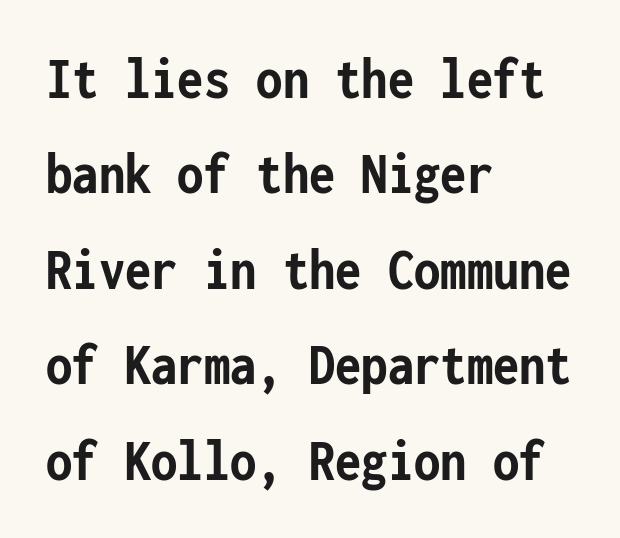
Q: Is the text bold? A: Yes.
Q: Is the text italic (slanted)? A: No, it is upright.
Q: Is the typeface a serif or a sans-serif typeface? A: Sans-serif.
Q: Is the text underlined? A: No.
Q: How is the paragraph aligned? A: Left-aligned.
Q: Is the spacing between letters normal or unusually wide? A: Normal.
Q: Is the spacing between lines tight, normal or loose? A: Normal.
Q: Width (condensed, normal, or wide)? A: Condensed.
Q: Stroke contrast? A: Low.
Q: x-height? A: Medium.
Q: Monospaced? A: Yes.
